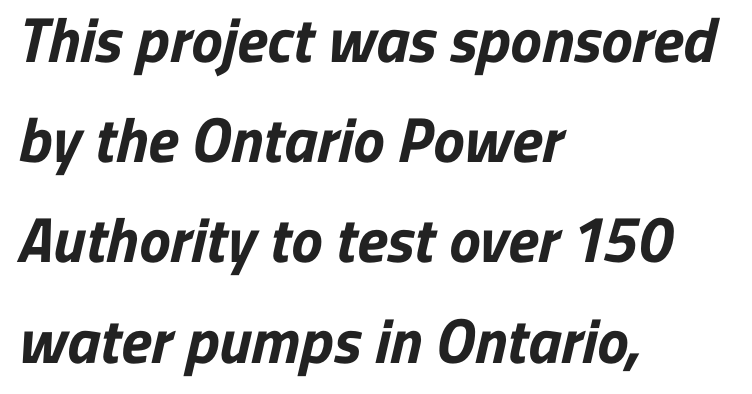
The letters advance in unequal steps, a hallmark of proportional type. Weight: bold. Nobody drew a line under any word here. Regarding leading, the lines here are spaced in the standard way. The rendering shows plain stroke endings on the letterforms — a sans-serif design. Reading down the block, your eye returns to a fixed left position each line.
